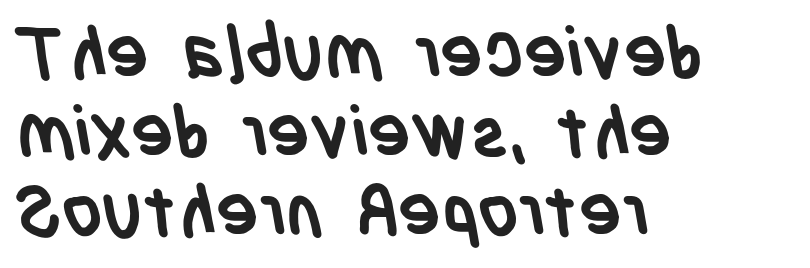
{"serif": "no", "bold": "yes", "weight": "semibold", "width": "condensed", "stroke_contrast": "low", "x_height": "large", "monospaced": "no", "underline": "no", "align": "left", "line_spacing": "tight", "line_spacing_ratio": 1.11, "letter_spacing": "normal", "letter_spacing_em": 0.0, "glyph_px": 71}
